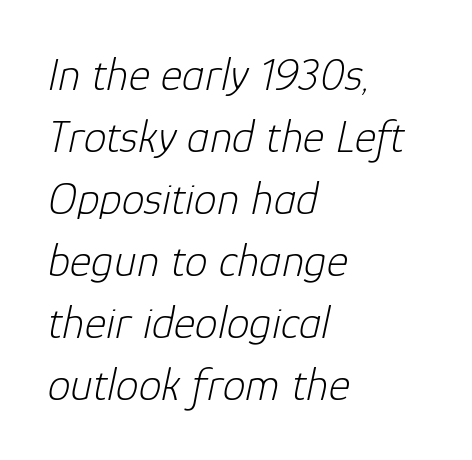
{"italic": "yes", "lean": "right", "slant_degrees": 12, "bold": "no", "weight": "light", "width": "normal", "stroke_contrast": "low", "x_height": "medium", "monospaced": "no", "underline": "no", "align": "left", "line_spacing": "normal", "line_spacing_ratio": 1.35, "letter_spacing": "normal", "letter_spacing_em": 0.0, "glyph_px": 46}
